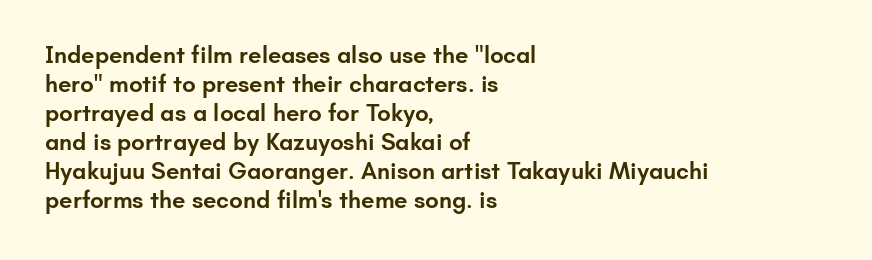
{"italic": "no", "bold": "semi", "underline": "no", "align": "left", "line_spacing_ratio": 1.21, "letter_spacing": "normal", "letter_spacing_em": 0.0, "glyph_px": 24}
